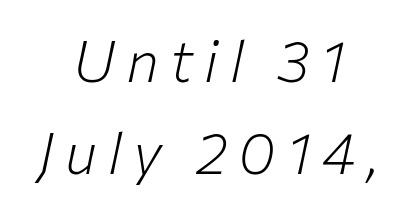
The image shows 57 px light type, italic (leaning right); set centered, normal line spacing (1.61x), unusually wide letter spacing (+0.2 em), not underlined; low stroke contrast and a medium x-height.
